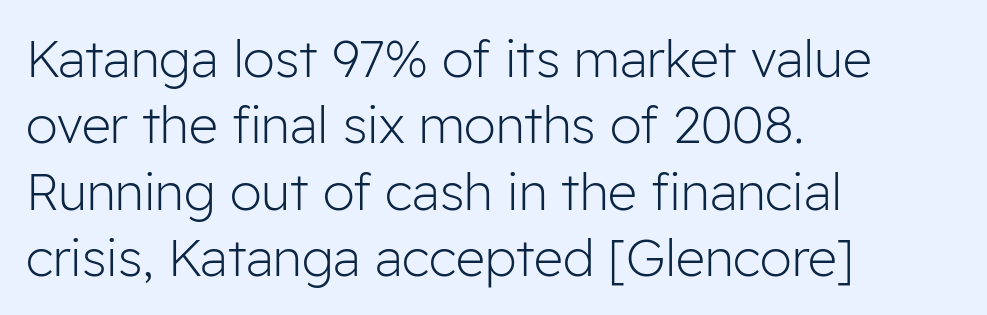
Q: Is the text bold? A: No.
Q: Is the text italic (slanted)? A: No, it is upright.
Q: Is the typeface a serif or a sans-serif typeface? A: Sans-serif.
Q: Is the text underlined? A: No.
Q: How is the paragraph aligned? A: Left-aligned.
Q: Is the spacing between letters normal or unusually wide? A: Normal.
Q: Is the spacing between lines tight, normal or loose? A: Normal.
Q: Width (condensed, normal, or wide)? A: Normal.
Q: Stroke contrast? A: Low.
Q: x-height? A: Medium.
Q: Monospaced? A: No.
